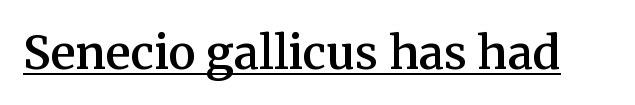
{"serif": "yes", "italic": "no", "bold": "semi", "weight": "semibold", "width": "normal", "stroke_contrast": "medium", "x_height": "medium", "monospaced": "no", "underline": "yes", "letter_spacing": "normal", "letter_spacing_em": 0.0, "glyph_px": 46}
